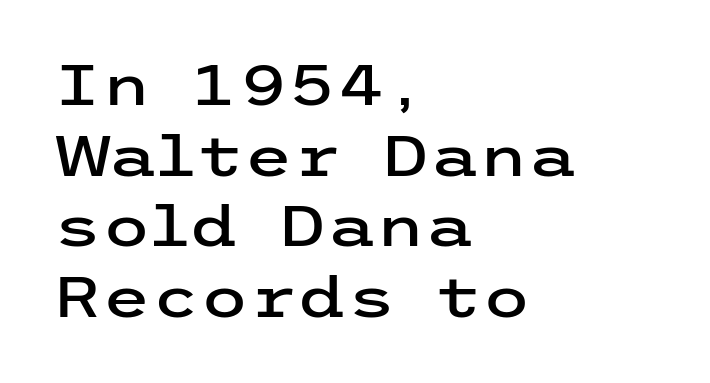
The image shows 56 px wide sans-serif type, upright; set left-aligned, normal line spacing (1.26x), normal letter spacing, not underlined; low stroke contrast and a medium x-height.
